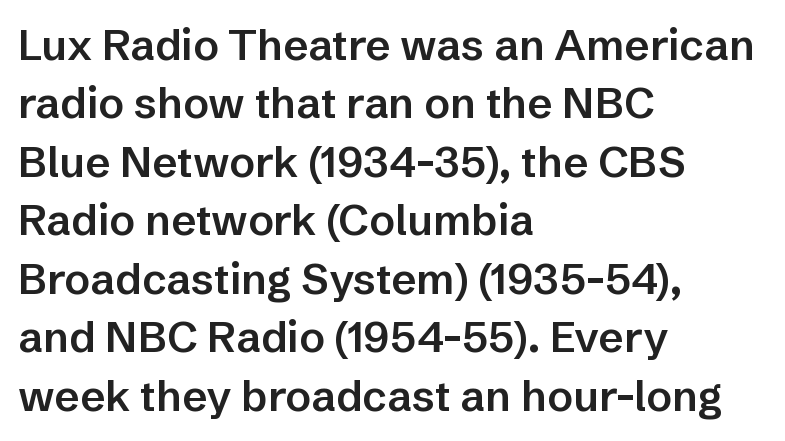
Q: Is the text bold? A: Semi-bold.
Q: Is the text italic (slanted)? A: No, it is upright.
Q: Is the typeface a serif or a sans-serif typeface? A: Sans-serif.
Q: Is the text underlined? A: No.
Q: How is the paragraph aligned? A: Left-aligned.
Q: Is the spacing between letters normal or unusually wide? A: Normal.
Q: Is the spacing between lines tight, normal or loose? A: Normal.
Q: Width (condensed, normal, or wide)? A: Normal.
Q: Stroke contrast? A: Low.
Q: x-height? A: Medium.
Q: Monospaced? A: No.
